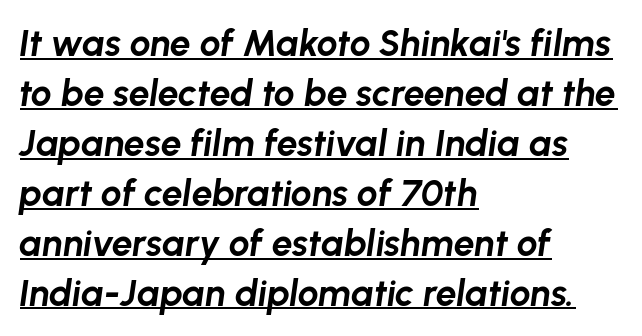
{"italic": "yes", "lean": "right", "slant_degrees": 8, "bold": "yes", "weight": "bold", "width": "normal", "stroke_contrast": "low", "x_height": "medium", "monospaced": "no", "underline": "yes", "align": "left", "line_spacing": "normal", "line_spacing_ratio": 1.35, "letter_spacing": "normal", "letter_spacing_em": 0.0, "glyph_px": 37}
